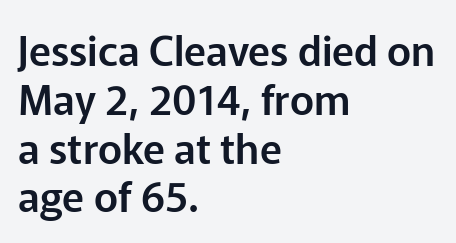
Left-aligned paragraph, ragged on the right. When letters stand straight like this, we call the style roman or upright. Nobody touched the tracking dial on this one. The passage shown is typed in a proportional face where columns would drift.
